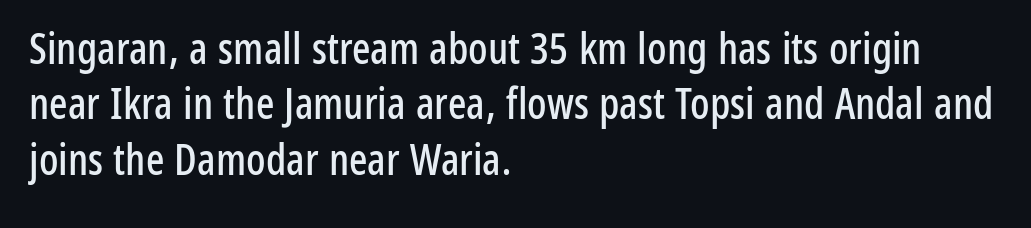
Q: Is the text italic (slanted)? A: No, it is upright.
Q: Is the typeface a serif or a sans-serif typeface? A: Sans-serif.
Q: Is the text underlined? A: No.
Q: How is the paragraph aligned? A: Left-aligned.
Q: Is the spacing between letters normal or unusually wide? A: Normal.
Q: Is the spacing between lines tight, normal or loose? A: Normal.
Q: Width (condensed, normal, or wide)? A: Condensed.
Q: Stroke contrast? A: Low.
Q: x-height? A: Medium.
Q: Monospaced? A: No.
